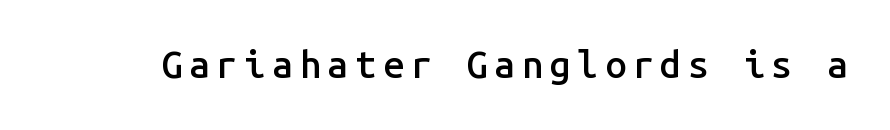
The image shows 38 px semibold sans-serif type, upright, monospaced; set not underlined; low stroke contrast and a medium x-height.
